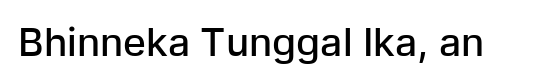
Q: Is the text bold? A: Semi-bold.
Q: Is the text italic (slanted)? A: No, it is upright.
Q: Is the typeface a serif or a sans-serif typeface? A: Sans-serif.
Q: Is the text underlined? A: No.
Q: Is the spacing between letters normal or unusually wide? A: Normal.
Q: Width (condensed, normal, or wide)? A: Normal.
Q: Stroke contrast? A: Low.
Q: x-height? A: Medium.
Q: Monospaced? A: No.
